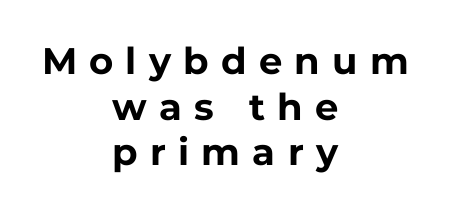
I'd describe the lettering as bold — thick and assertive. Characters remain perfectly vertical along every line. Each letter keeps its own natural width here, so spacing adapts to shape. Anything drawn beneath the words? Only blank space.
